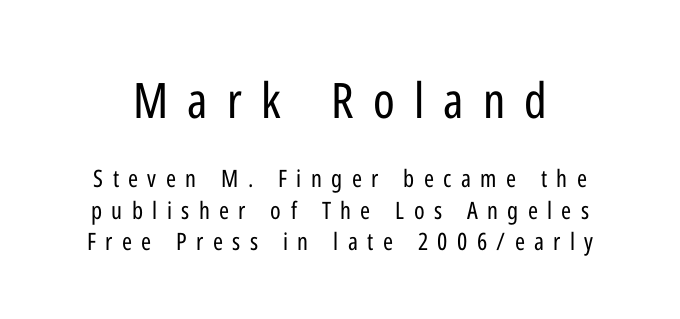
{"serif": "no", "italic": "no", "bold": "no", "weight": "regular", "width": "condensed", "stroke_contrast": "low", "x_height": "medium", "monospaced": "no", "underline": "no", "line_spacing": "normal", "line_spacing_ratio": 1.32, "letter_spacing": "wide", "letter_spacing_em": 0.39, "larger_block": "first", "size_ratio": 2.04, "glyph_px": 49}
